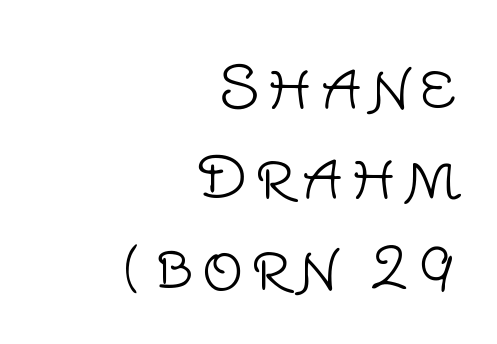
The image shows 58 px light sans-serif type; set right-aligned, normal line spacing (1.56x), not underlined; low stroke contrast and a large x-height.
